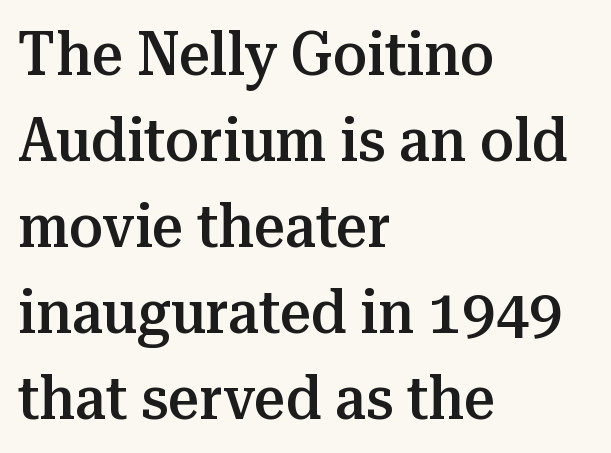
{"serif": "yes", "italic": "no", "bold": "semi", "weight": "semibold", "width": "normal", "stroke_contrast": "medium", "x_height": "medium", "monospaced": "no", "underline": "no", "align": "left", "line_spacing": "normal", "line_spacing_ratio": 1.41, "letter_spacing": "normal", "letter_spacing_em": 0.0, "glyph_px": 61}
